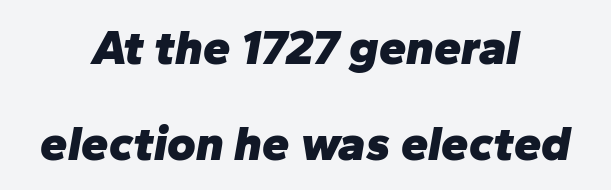
Q: Is the text bold? A: Yes.
Q: Is the text italic (slanted)? A: Yes, it leans right by about 10 degrees.
Q: Is the text underlined? A: No.
Q: How is the paragraph aligned? A: Centered.
Q: Is the spacing between letters normal or unusually wide? A: Normal.
Q: Is the spacing between lines tight, normal or loose? A: Loose.
Q: Width (condensed, normal, or wide)? A: Normal.
Q: Stroke contrast? A: Low.
Q: x-height? A: Medium.
Q: Monospaced? A: No.
